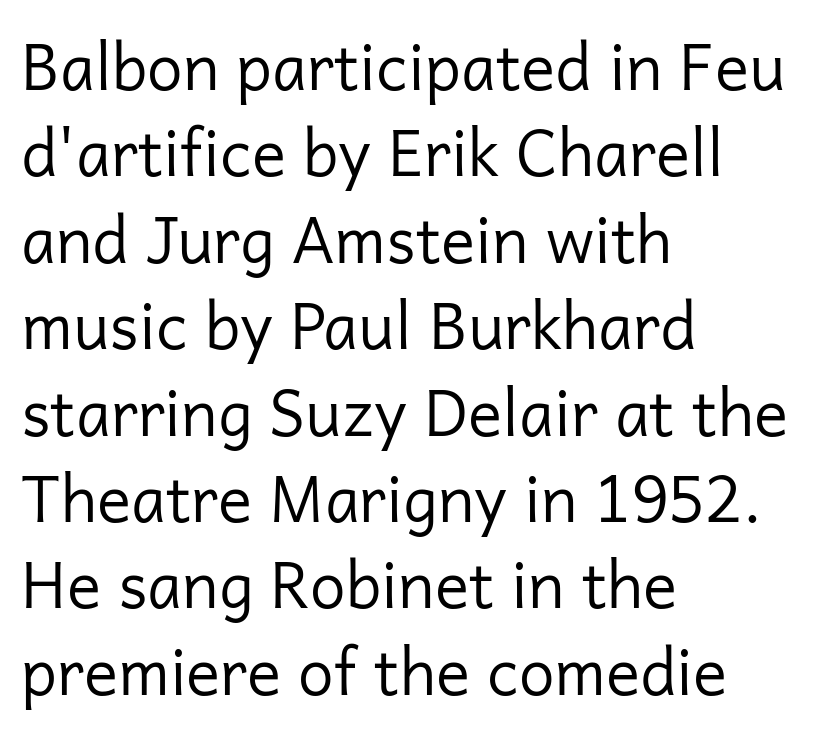
The image shows 64 px regular-weight sans-serif type, upright; set left-aligned, normal line spacing (1.35x), normal letter spacing, not underlined; low stroke contrast and a medium x-height.
